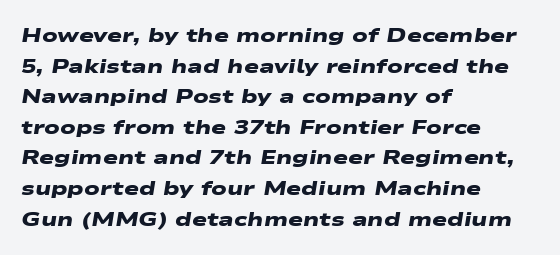
The image shows 20 px bold type; set left-aligned, normal line spacing (1.53x), normal letter spacing, not underlined.
